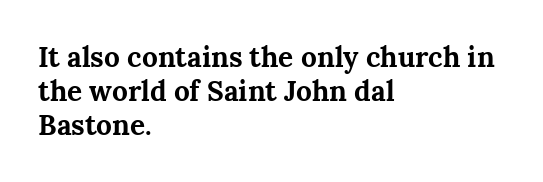
Old-style or modern, the face here clearly has serifs. A clean baseline with only descenders dipping below it. In terms of letterspacing, this is plain default setting. In terms of posture, this sample is upright. Is this a fixed-width face? No — the glyphs have proportional, varying widths.
